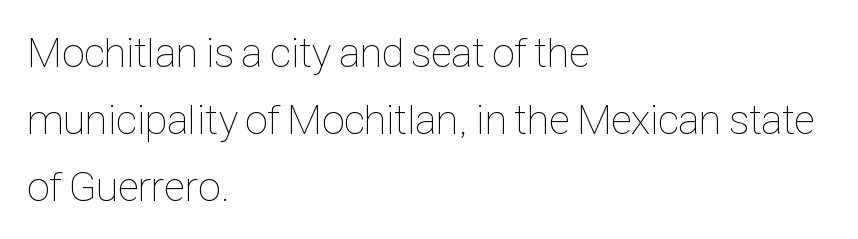
The rendering anchors every line to the left-hand side. A quiet, ordinary-to-light weight characterises the typeface. Does the leading feel generous? No, just average. A typesetter would call this proportional, since set widths differ per character.
